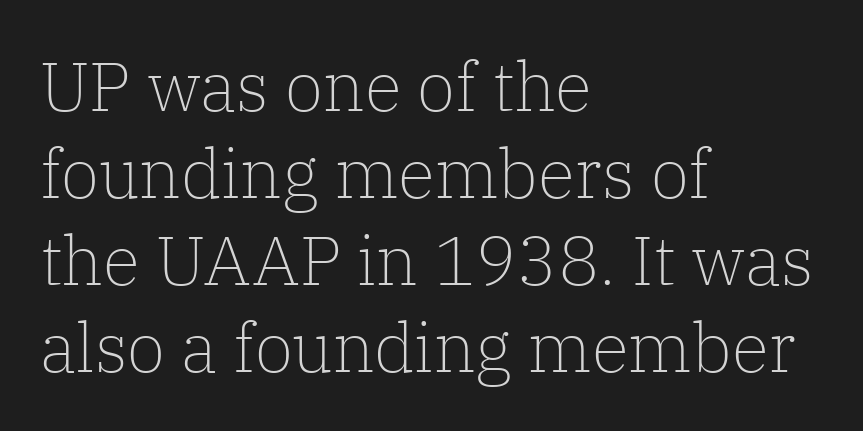
{"serif": "yes", "italic": "no", "bold": "no", "weight": "light", "width": "normal", "stroke_contrast": "low", "x_height": "medium", "monospaced": "no", "underline": "no", "align": "left", "line_spacing": "normal", "line_spacing_ratio": 1.26, "letter_spacing": "normal", "letter_spacing_em": 0.0, "glyph_px": 69}
